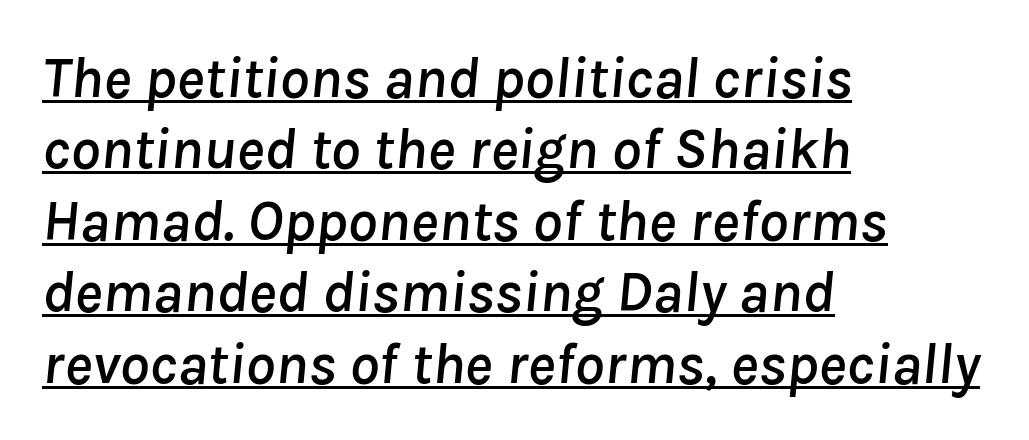
{"italic": "yes", "lean": "right", "slant_degrees": 8, "width": "normal", "stroke_contrast": "low", "x_height": "medium", "monospaced": "no", "underline": "yes", "align": "left", "line_spacing_ratio": 1.21, "letter_spacing": "normal", "letter_spacing_em": 0.0, "glyph_px": 59}
